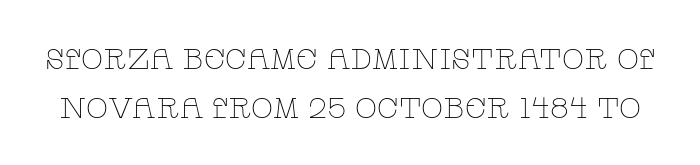
Do the letters lean? They stand straight. Proportional: the letters do not fall into vertical columns. Heaviness? Minimal to ordinary, like unemphasized prose. Unlike a clean sans, this face finishes its strokes with serifs. The line-height multiplier appears to be the usual default.
